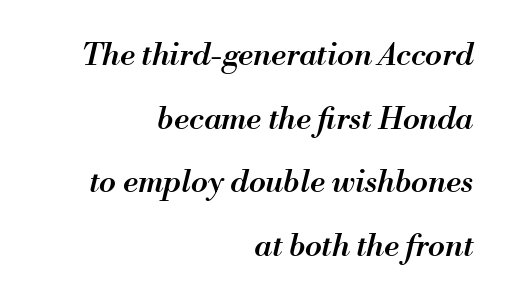
{"italic": "yes", "lean": "right", "slant_degrees": 13, "bold": "semi", "weight": "semibold", "width": "normal", "stroke_contrast": "medium", "x_height": "small", "monospaced": "no", "underline": "no", "align": "right", "line_spacing": "loose", "line_spacing_ratio": 2.05, "letter_spacing": "normal", "letter_spacing_em": 0.0, "glyph_px": 31}
